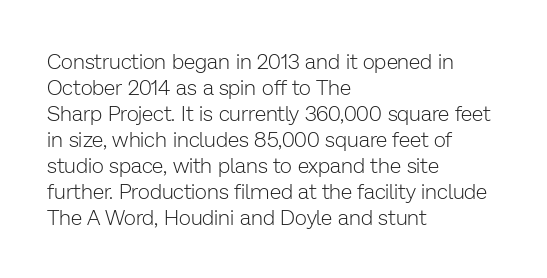
Q: Is the text bold? A: No.
Q: Is the text italic (slanted)? A: No, it is upright.
Q: Is the text underlined? A: No.
Q: How is the paragraph aligned? A: Left-aligned.
Q: Is the spacing between letters normal or unusually wide? A: Normal.
